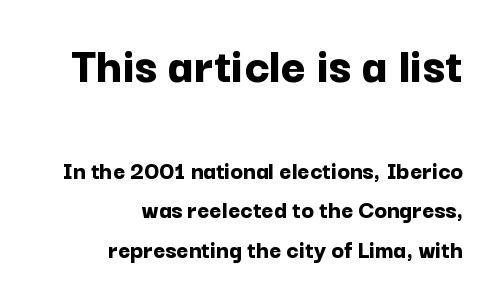
The image shows 53 px bold sans-serif type, upright; set right-aligned, normal line spacing (1.52x), normal letter spacing, not underlined; the first (top) block is 2.04x larger; low stroke contrast and a medium x-height.
